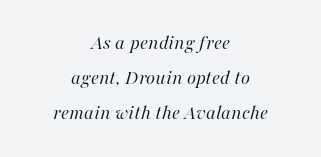
{"italic": "yes", "lean": "right", "slant_degrees": 16, "bold": "no", "underline": "no", "align": "center", "line_spacing": "normal", "line_spacing_ratio": 1.67, "letter_spacing": "normal", "letter_spacing_em": 0.0, "glyph_px": 21}
